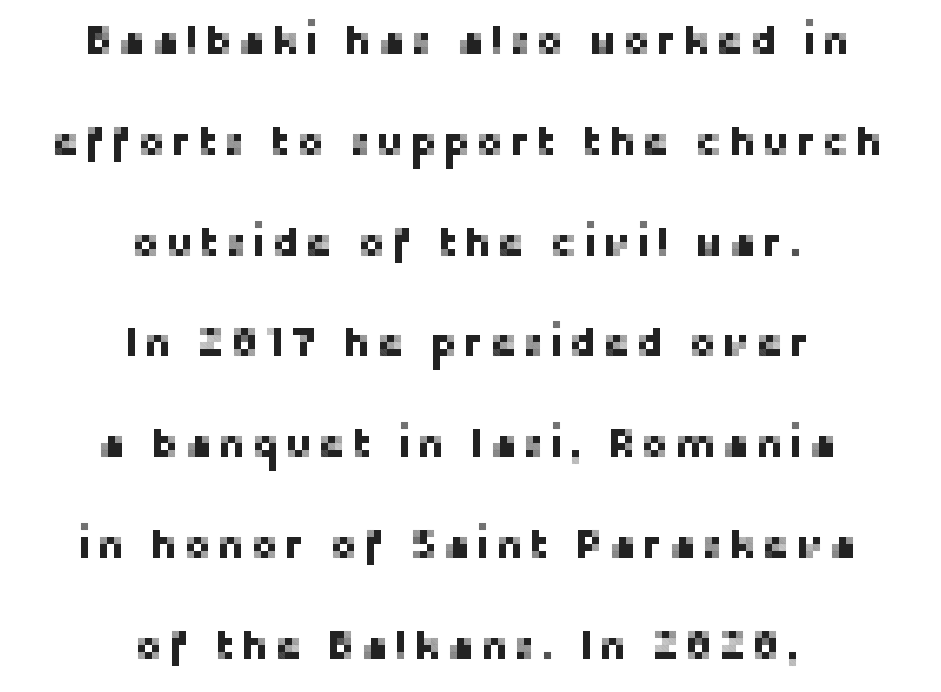
Q: Is the text italic (slanted)? A: No, it is upright.
Q: Is the typeface a serif or a sans-serif typeface? A: Sans-serif.
Q: Is the text underlined? A: No.
Q: How is the paragraph aligned? A: Centered.
Q: Is the spacing between lines tight, normal or loose? A: Loose.
Q: Width (condensed, normal, or wide)? A: Normal.
Q: Stroke contrast? A: Low.
Q: x-height? A: Medium.
Q: Monospaced? A: No.
